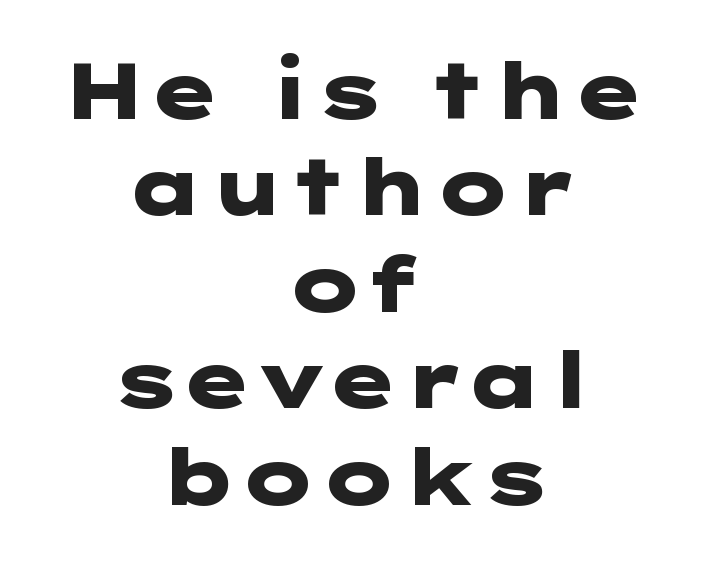
Q: Is the text bold? A: Yes.
Q: Is the text italic (slanted)? A: No, it is upright.
Q: Is the typeface a serif or a sans-serif typeface? A: Sans-serif.
Q: Is the text underlined? A: No.
Q: How is the paragraph aligned? A: Centered.
Q: Is the spacing between letters normal or unusually wide? A: Normal.
Q: Width (condensed, normal, or wide)? A: Wide.
Q: Stroke contrast? A: Low.
Q: x-height? A: Medium.
